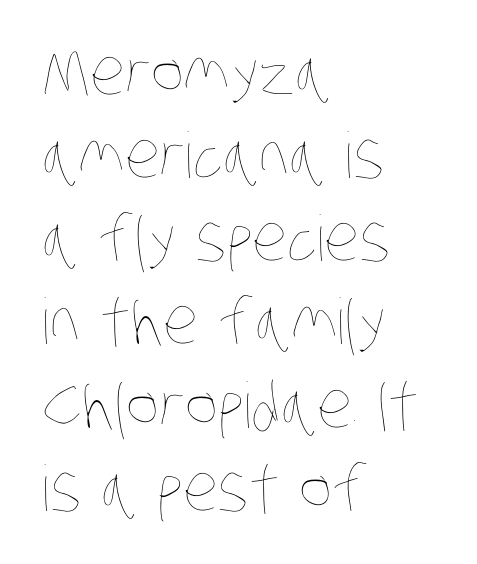
Q: Is the text bold? A: No.
Q: Is the text underlined? A: No.
Q: How is the paragraph aligned? A: Left-aligned.
Q: Is the spacing between letters normal or unusually wide? A: Normal.
Q: Is the spacing between lines tight, normal or loose? A: Normal.
Q: Width (condensed, normal, or wide)? A: Condensed.
Q: Stroke contrast? A: Low.
Q: x-height? A: Large.
Q: Monospaced? A: No.
